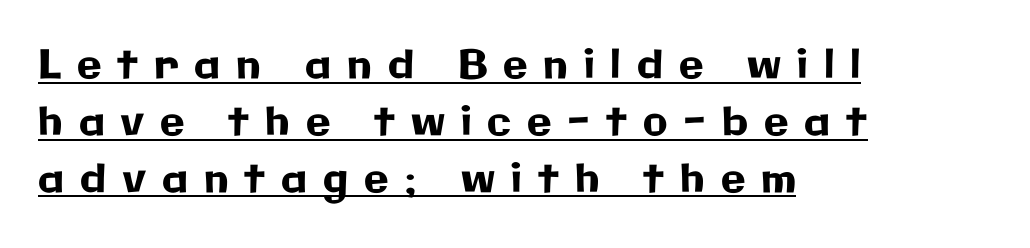
The image shows 40 px sans-serif type, upright; set left-aligned, normal line spacing (1.42x), unusually wide letter spacing (+0.4 em), underlined; low stroke contrast and a medium x-height.
